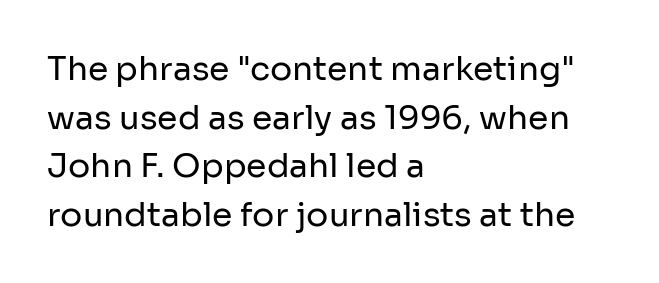
{"serif": "no", "italic": "no", "bold": "no", "weight": "regular", "width": "normal", "stroke_contrast": "low", "x_height": "medium", "monospaced": "no", "underline": "no", "align": "left", "line_spacing": "normal", "line_spacing_ratio": 1.47, "letter_spacing": "normal", "letter_spacing_em": 0.0, "glyph_px": 33}
